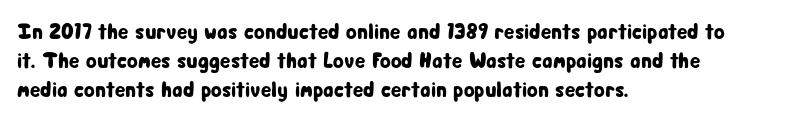
{"italic": "no", "underline": "no", "align": "left", "line_spacing": "normal", "line_spacing_ratio": 1.31, "letter_spacing": "normal", "letter_spacing_em": 0.0, "glyph_px": 22}
